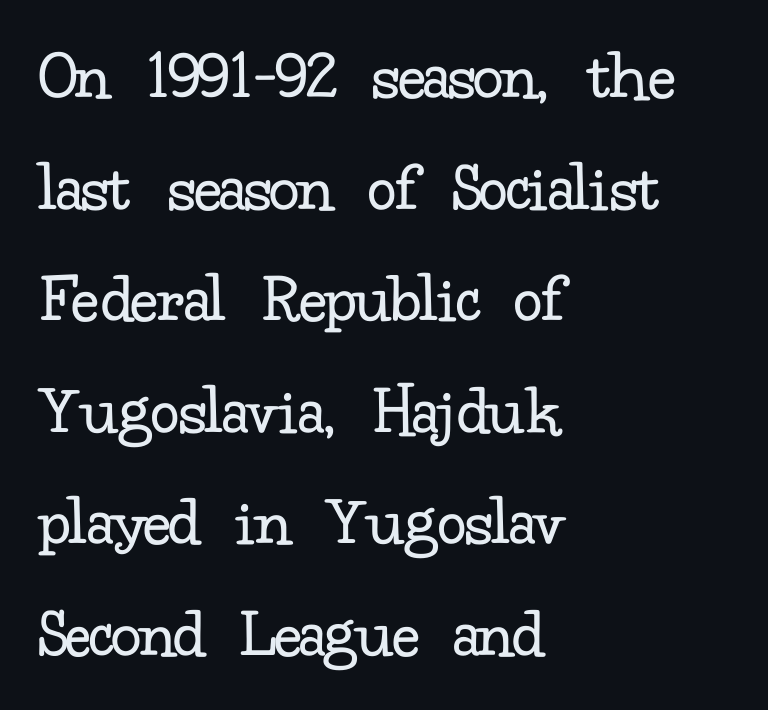
Q: Is the text bold? A: No.
Q: Is the text italic (slanted)? A: No, it is upright.
Q: Is the typeface a serif or a sans-serif typeface? A: Serif.
Q: Is the text underlined? A: No.
Q: How is the paragraph aligned? A: Left-aligned.
Q: Is the spacing between letters normal or unusually wide? A: Normal.
Q: Is the spacing between lines tight, normal or loose? A: Normal.
Q: Width (condensed, normal, or wide)? A: Normal.
Q: Stroke contrast? A: Low.
Q: x-height? A: Small.
Q: Monospaced? A: No.
